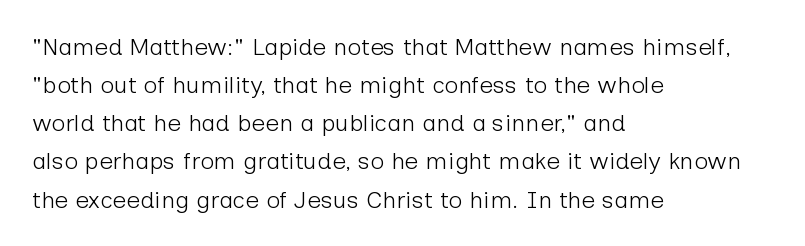
The image shows 24 px text type, upright; set left-aligned, normal line spacing (1.59x), normal letter spacing, not underlined.
